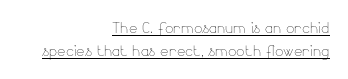
The image shows 20 px text type, upright; set right-aligned, tight line spacing (1.15x), normal letter spacing, underlined.
